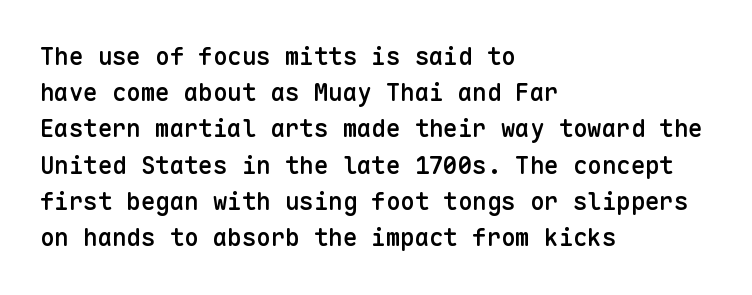
Q: Is the text bold? A: Semi-bold.
Q: Is the text italic (slanted)? A: No, it is upright.
Q: Is the text underlined? A: No.
Q: How is the paragraph aligned? A: Left-aligned.
Q: Is the spacing between letters normal or unusually wide? A: Normal.
Q: Is the spacing between lines tight, normal or loose? A: Normal.
